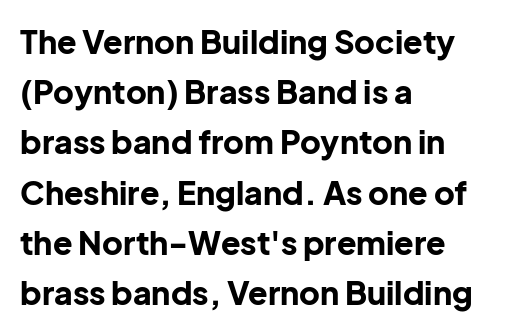
The image shows 32 px bold sans-serif type, upright; set left-aligned, normal line spacing (1.57x), normal letter spacing, not underlined; low stroke contrast and a medium x-height.
